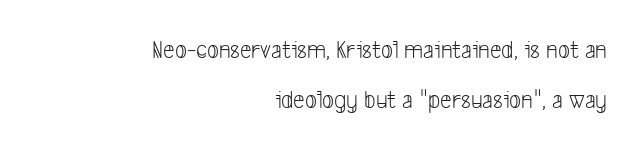
Compared with a flush-left layout, this one pins lines to the opposite, right side. This reads as an unemphasized weight, regular at the heaviest. Inter-character spacing is left at the font's built-in metrics. Notice the wide empty band between every row — that's loose leading. The specimen omits any rule beneath the text block's lines.
